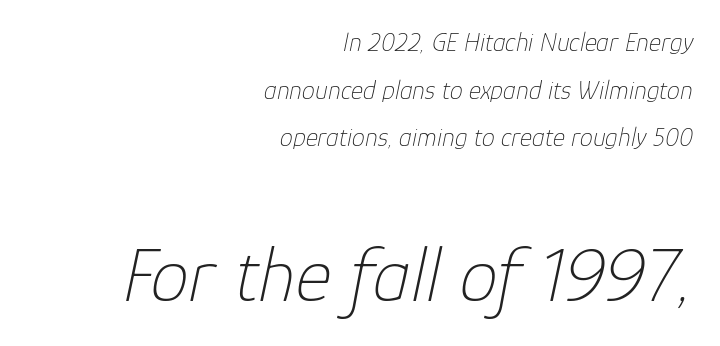
Q: Is the text bold? A: No.
Q: Is the text italic (slanted)? A: Yes, it leans right by about 12 degrees.
Q: Is the text underlined? A: No.
Q: How is the paragraph aligned? A: Right-aligned.
Q: Is the spacing between letters normal or unusually wide? A: Normal.
Q: Which block of text is set in a larger size, the first (top) or the second (bottom)? A: The second (bottom) one.
Q: Width (condensed, normal, or wide)? A: Normal.
Q: Stroke contrast? A: Low.
Q: x-height? A: Medium.
Q: Monospaced? A: No.
